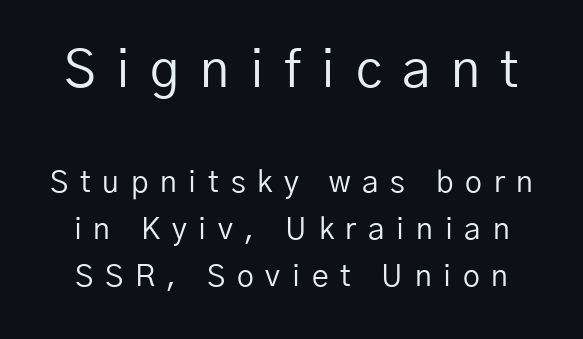
The letters carry no serifs — their stems end cleanly without finishing strokes. The more generous point size was reserved for the upper chunk. Loose tracking; the words dissolve into strings of separated letters. Vertical spacing — default. The strokes are not fattened; the text isn't bold.
